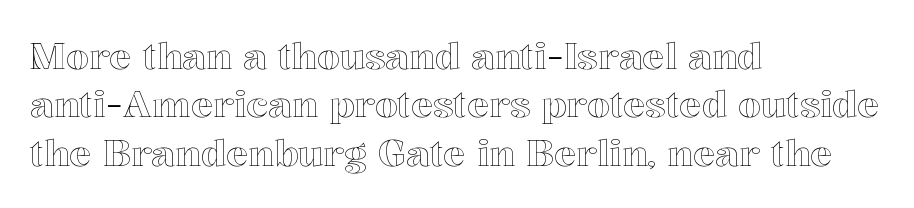
The image shows 37 px text type, upright; set left-aligned, normal line spacing (1.31x), normal letter spacing, not underlined; a medium x-height.
